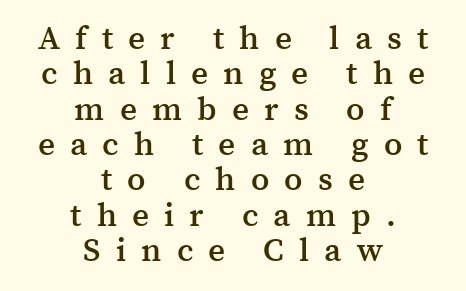
The image shows 33 px semibold serif type, upright; set centered, tight line spacing (1.07x), unusually wide letter spacing (+0.46 em), not underlined; medium stroke contrast and a medium x-height.
